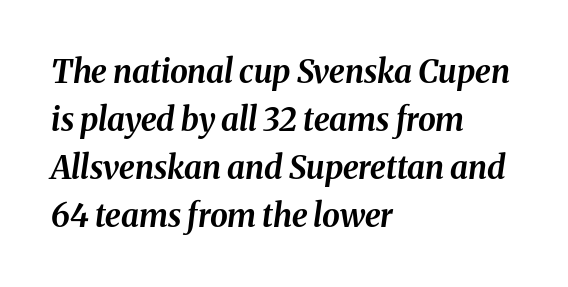
The letterforms sit shoulder to shoulder at normal distance. Quick note: underline off. Casual observation: everything's shoved over to the left. What weight is shown? A full bold with thick strokes. These lines are rendered in a variable-pitch font. These lines sit exactly where default settings would place them.
